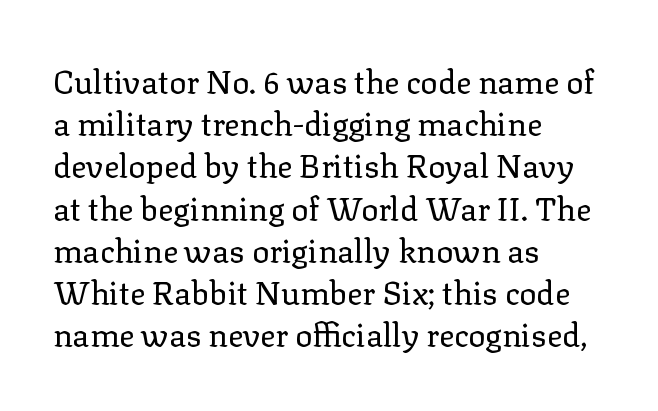
Q: Is the text bold? A: No.
Q: Is the text italic (slanted)? A: No, it is upright.
Q: Is the typeface a serif or a sans-serif typeface? A: Serif.
Q: Is the text underlined? A: No.
Q: How is the paragraph aligned? A: Left-aligned.
Q: Is the spacing between letters normal or unusually wide? A: Normal.
Q: Is the spacing between lines tight, normal or loose? A: Normal.
Q: Width (condensed, normal, or wide)? A: Normal.
Q: Stroke contrast? A: Low.
Q: x-height? A: Medium.
Q: Monospaced? A: No.
